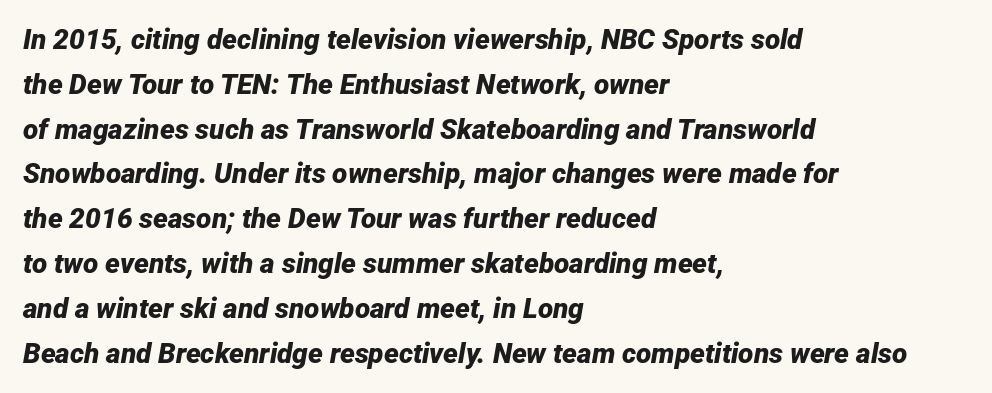
The words here are not underlined. Teacher's note: observe the even left margin — that is flush-left alignment. Regarding leading, the lines here are spaced in the standard way. Proportional: the letters do not fall into vertical columns. Words appear dense and cohesive because spacing is normal.
